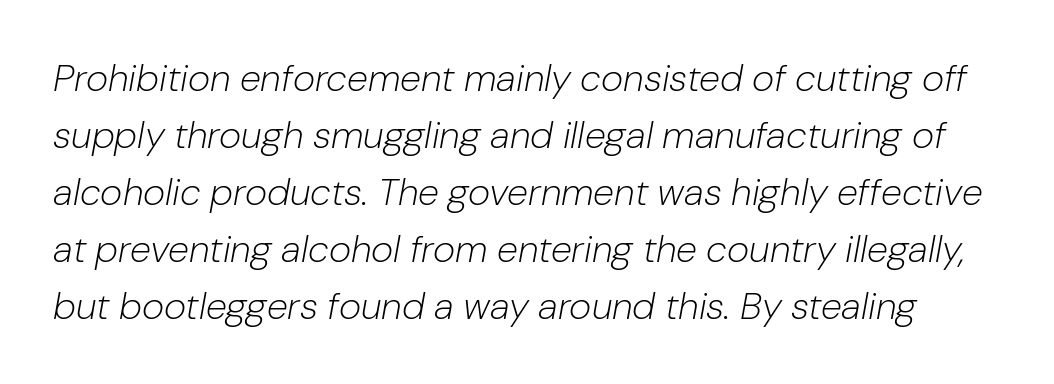
The image shows 38 px light type, italic (leaning right); set normal line spacing (1.5x), normal letter spacing, not underlined; low stroke contrast and a medium x-height.
